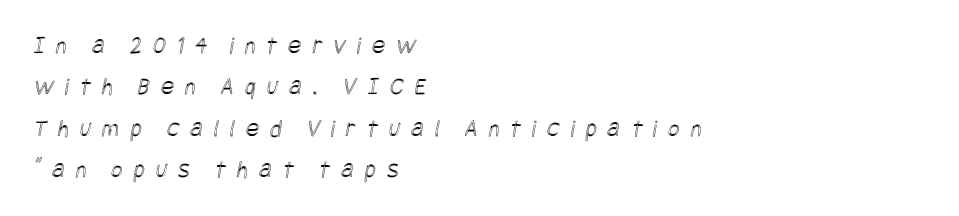
Words float on clear page, feet unadorned. Each new line begins a customary step beneath the previous one. Reading down the block, your eye returns to a fixed left position each line. The horizontal fit of the characters is loose and conspicuously gappy.
